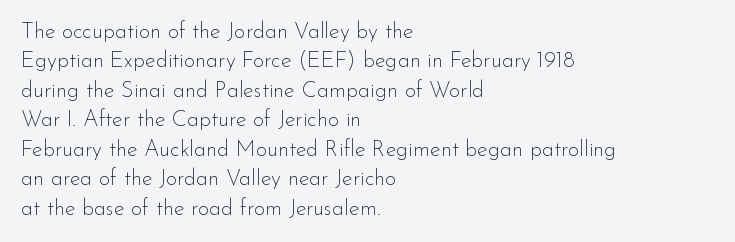
Q: Is the text bold? A: No.
Q: Is the text italic (slanted)? A: No, it is upright.
Q: Is the text underlined? A: No.
Q: How is the paragraph aligned? A: Left-aligned.
Q: Is the spacing between letters normal or unusually wide? A: Normal.
Q: Is the spacing between lines tight, normal or loose? A: Normal.
